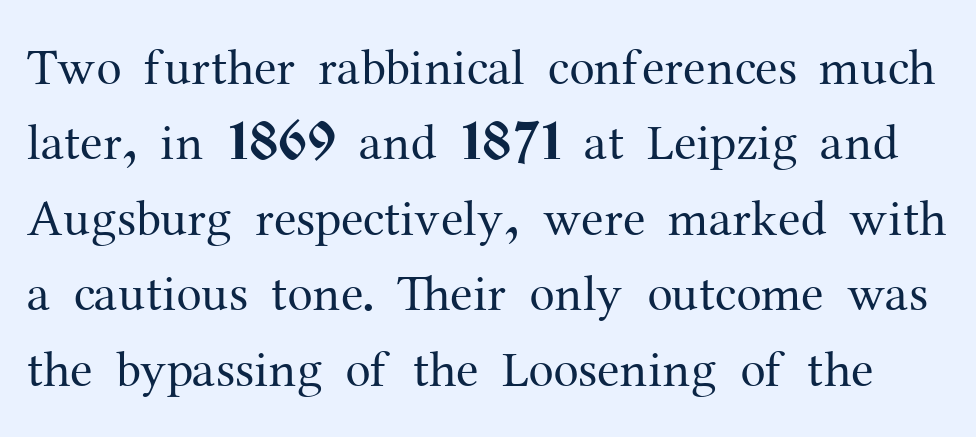
Q: Is the text bold? A: No.
Q: Is the text italic (slanted)? A: No, it is upright.
Q: Is the typeface a serif or a sans-serif typeface? A: Serif.
Q: Is the text underlined? A: No.
Q: Is the spacing between letters normal or unusually wide? A: Normal.
Q: Is the spacing between lines tight, normal or loose? A: Normal.
Q: Width (condensed, normal, or wide)? A: Normal.
Q: Stroke contrast? A: Medium.
Q: x-height? A: Medium.
Q: Monospaced? A: No.
